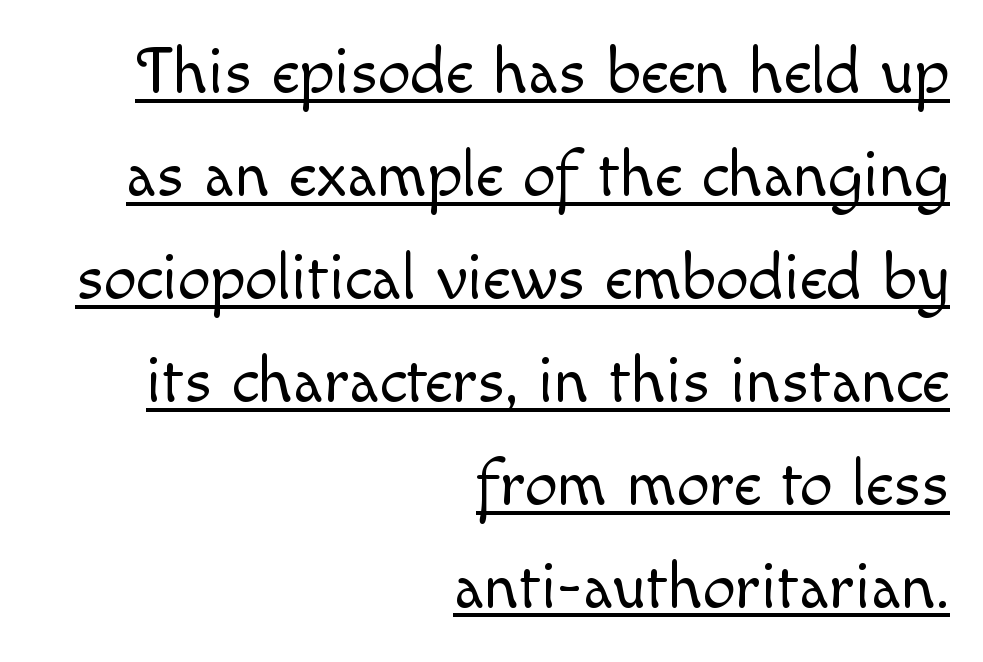
{"italic": "no", "bold": "no", "weight": "light", "width": "normal", "x_height": "small", "monospaced": "no", "underline": "yes", "align": "right", "line_spacing": "normal", "line_spacing_ratio": 1.56, "letter_spacing": "normal", "letter_spacing_em": 0.0, "glyph_px": 66}
